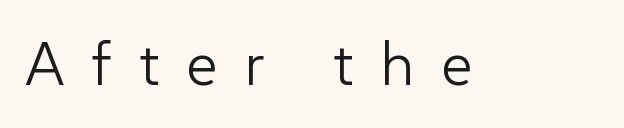
The image shows 61 px light sans-serif type, upright; set unusually wide letter spacing (+0.44 em), not underlined; low stroke contrast and a medium x-height.
